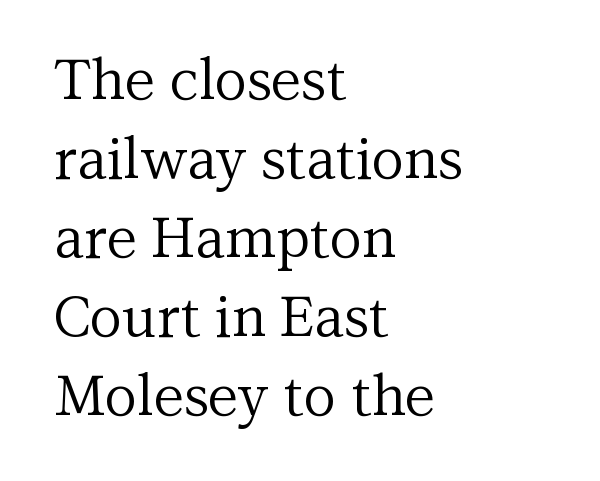
The image shows 56 px regular-weight serif type, upright; set left-aligned, normal line spacing (1.41x), normal letter spacing, not underlined; medium stroke contrast and a medium x-height.
